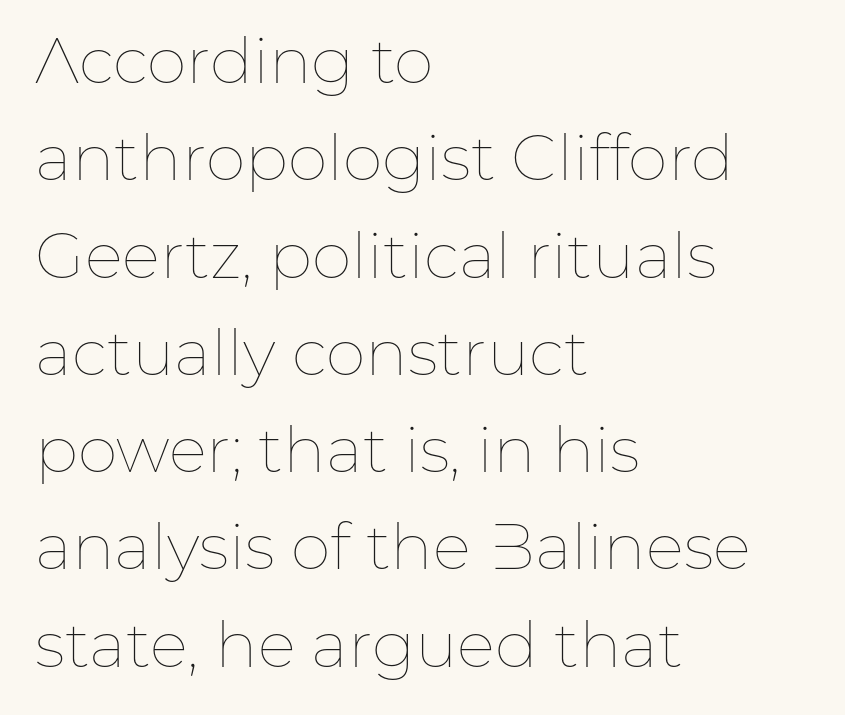
The image shows 64 px thin type, upright; set left-aligned, normal line spacing (1.52x), normal letter spacing, not underlined; low stroke contrast and a medium x-height.
